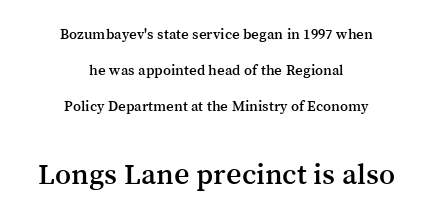
The image shows 30 px serif type, upright; set centered, loose line spacing (2.41x), normal letter spacing, not underlined; the second (bottom) block is 2.0x larger; medium stroke contrast and a medium x-height.
